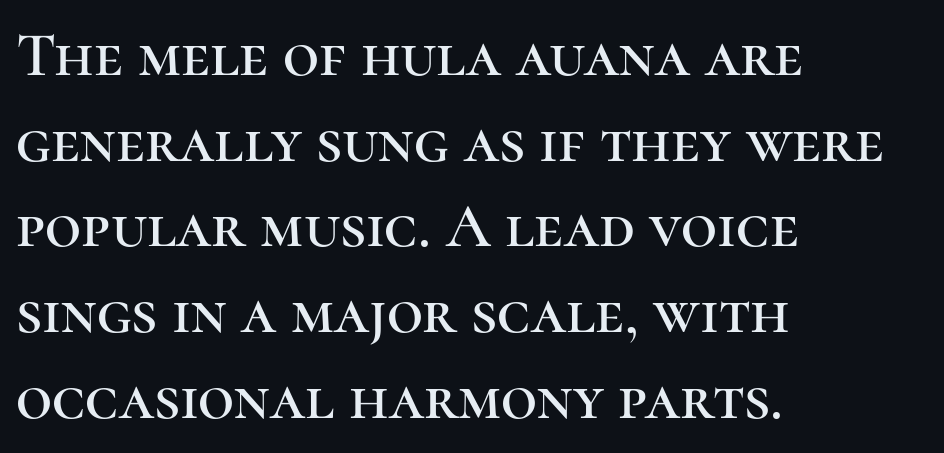
{"serif": "yes", "italic": "no", "width": "normal", "stroke_contrast": "high", "x_height": "medium", "monospaced": "no", "underline": "no", "align": "left", "line_spacing": "normal", "line_spacing_ratio": 1.36, "letter_spacing": "normal", "letter_spacing_em": 0.0, "glyph_px": 63}
